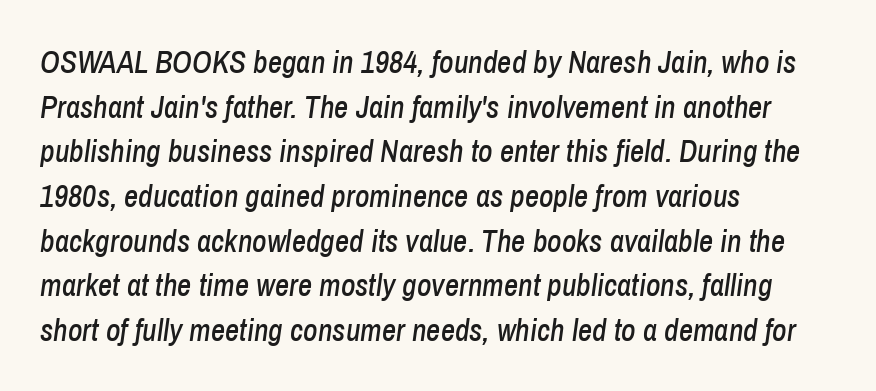
The space directly below the letters is spotless. Regarding leading, the lines here are spaced in the standard way. Line beginnings align vertically; line endings do not. There's an unmistakable incline to the writing here. The face used here is proportionally spaced, like ordinary book or web type. Caption: standard tracking, unaltered.
